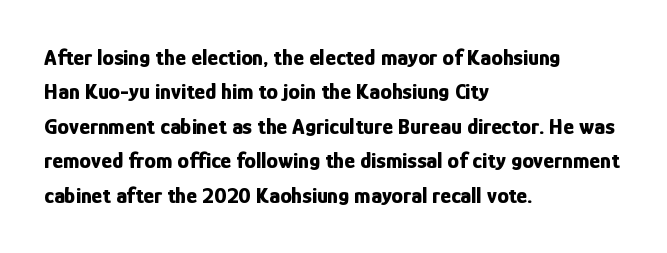
The image shows 23 px bold type, upright; set left-aligned, normal line spacing (1.5x), normal letter spacing, not underlined.
